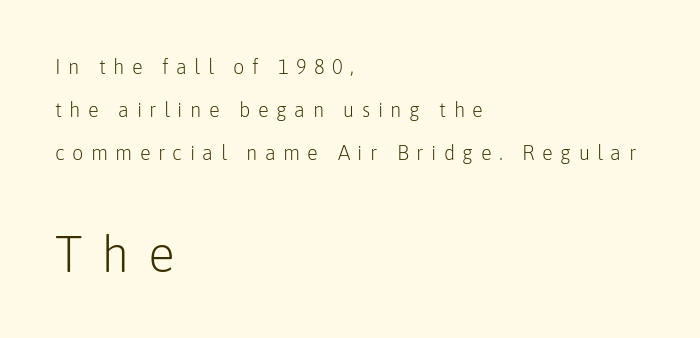
{"serif": "no", "italic": "no", "bold": "no", "weight": "light", "width": "normal", "stroke_contrast": "low", "x_height": "medium", "monospaced": "no", "underline": "no", "align": "left", "line_spacing": "loose", "line_spacing_ratio": 2.16, "letter_spacing": "wide", "letter_spacing_em": 0.37, "larger_block": "second", "size_ratio": 2.5, "glyph_px": 50}
